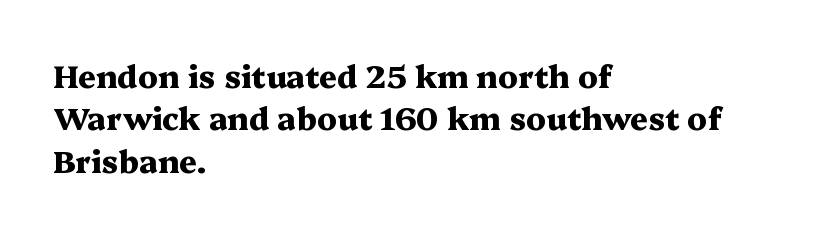
{"serif": "yes", "italic": "no", "bold": "yes", "weight": "heavy", "width": "wide", "stroke_contrast": "medium", "x_height": "medium", "monospaced": "no", "underline": "no", "align": "left", "line_spacing": "normal", "line_spacing_ratio": 1.37, "letter_spacing": "normal", "letter_spacing_em": 0.0, "glyph_px": 31}
